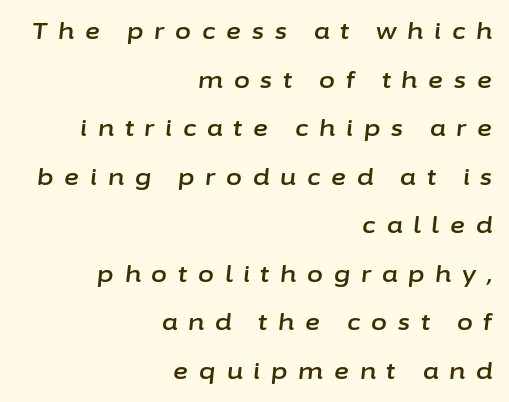
{"italic": "yes", "lean": "right", "slant_degrees": 6, "underline": "no", "align": "right", "line_spacing": "loose", "line_spacing_ratio": 2.11, "letter_spacing": "wide", "letter_spacing_em": 0.47, "glyph_px": 23}
